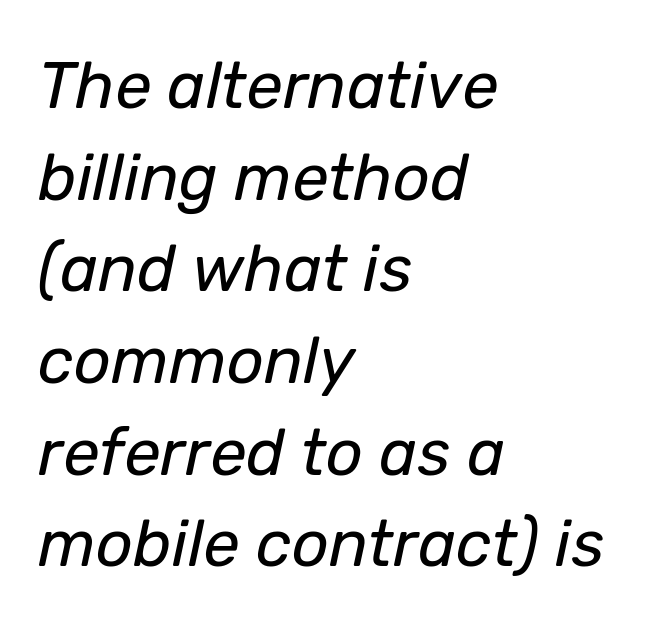
Q: Is the text bold? A: No.
Q: Is the text italic (slanted)? A: Yes, it leans right by about 12 degrees.
Q: Is the text underlined? A: No.
Q: How is the paragraph aligned? A: Left-aligned.
Q: Is the spacing between letters normal or unusually wide? A: Normal.
Q: Is the spacing between lines tight, normal or loose? A: Normal.
Q: Width (condensed, normal, or wide)? A: Normal.
Q: Stroke contrast? A: Low.
Q: x-height? A: Medium.
Q: Monospaced? A: No.
